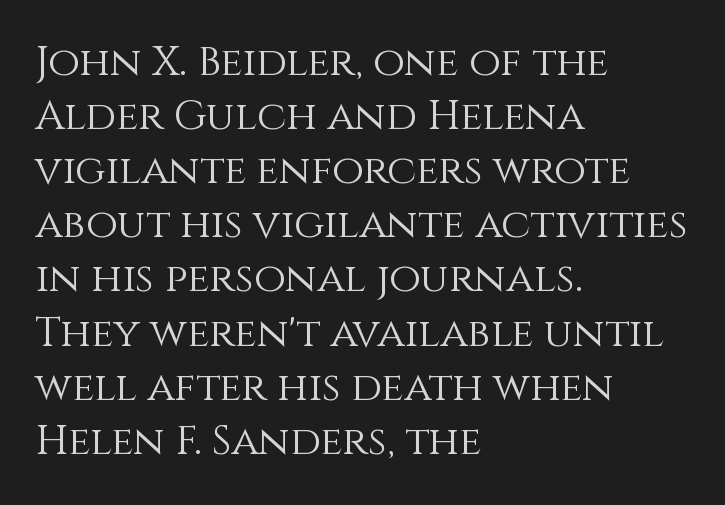
{"italic": "no", "bold": "no", "weight": "light", "width": "normal", "x_height": "large", "monospaced": "no", "underline": "no", "align": "left", "line_spacing": "normal", "line_spacing_ratio": 1.32, "letter_spacing": "normal", "letter_spacing_em": 0.0, "glyph_px": 41}
